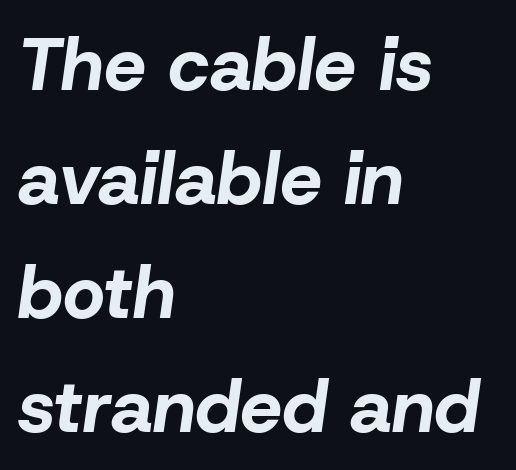
Q: Is the text bold? A: Yes.
Q: Is the text italic (slanted)? A: Yes, it leans right by about 8 degrees.
Q: Is the text underlined? A: No.
Q: How is the paragraph aligned? A: Left-aligned.
Q: Is the spacing between letters normal or unusually wide? A: Normal.
Q: Is the spacing between lines tight, normal or loose? A: Normal.
Q: Width (condensed, normal, or wide)? A: Normal.
Q: Stroke contrast? A: Low.
Q: x-height? A: Medium.
Q: Monospaced? A: No.
